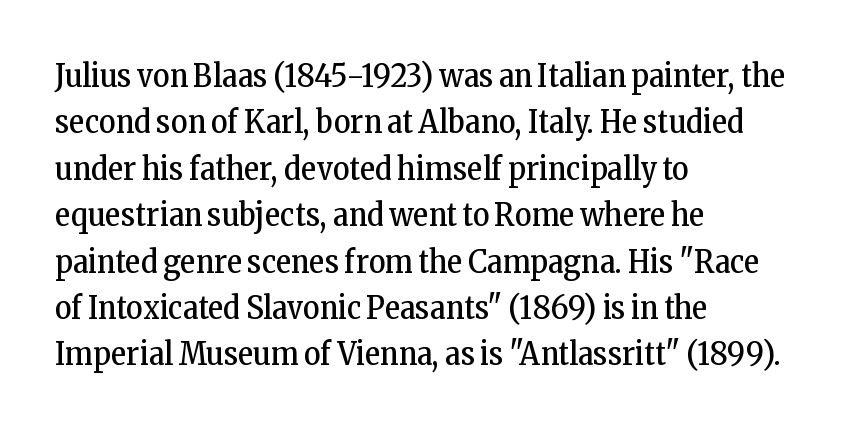
The image shows 32 px regular-weight, condensed serif type, upright; set left-aligned, normal line spacing (1.45x), normal letter spacing, not underlined; low stroke contrast and a medium x-height.
